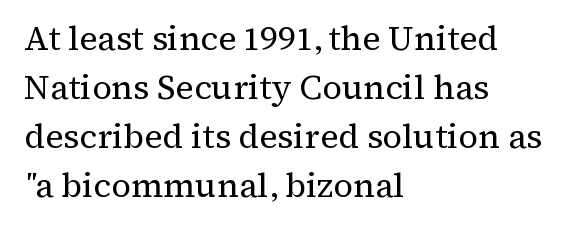
The image shows 34 px regular-weight serif type, upright; set left-aligned, normal line spacing (1.44x), normal letter spacing, not underlined; medium stroke contrast and a medium x-height.
